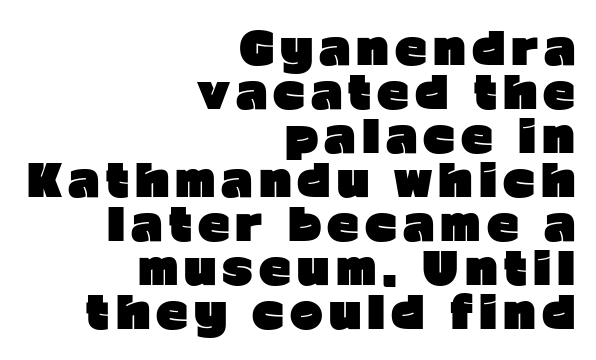
Q: Is the text bold? A: Yes.
Q: Is the text italic (slanted)? A: No, it is upright.
Q: Is the typeface a serif or a sans-serif typeface? A: Sans-serif.
Q: Is the text underlined? A: No.
Q: How is the paragraph aligned? A: Right-aligned.
Q: Is the spacing between lines tight, normal or loose? A: Tight.
Q: Width (condensed, normal, or wide)? A: Normal.
Q: Stroke contrast? A: Low.
Q: x-height? A: Medium.
Q: Monospaced? A: No.
